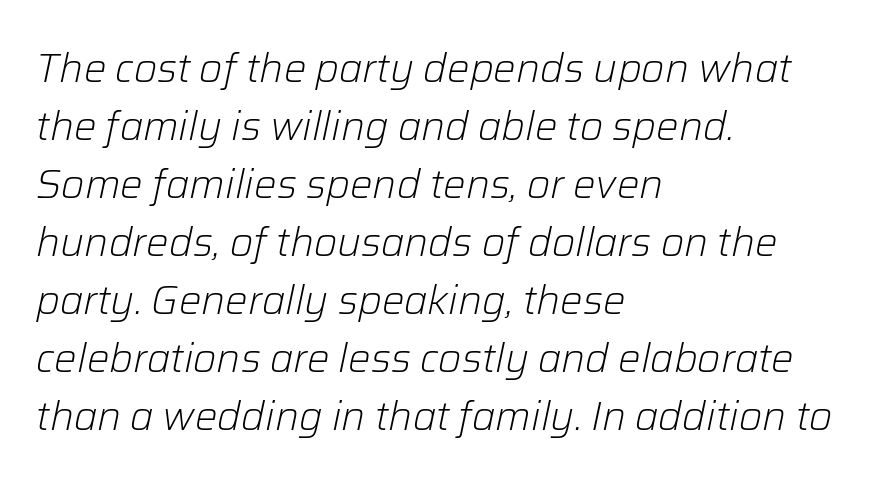
You could not count columns in this text — the font is proportionally spaced. This rendering uses left alignment, leaving the right contour irregular. This rendering features lettering with no underline. Slanted lettering throughout.
